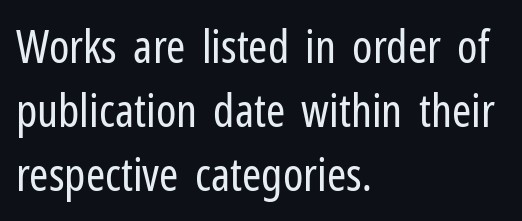
Spacing between characters is what you'd get straight out of the box. In terms of leading, this rendering sits right in the middle. Horizontally, the lines are justified to the leading edge only. Descenders hang freely into open space. Character widths vary here, with narrow letters taking less room than wide ones. Heaviness? Minimal to ordinary, like unemphasized prose.
